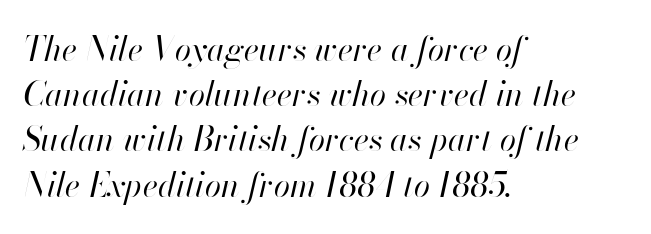
Q: Is the text bold? A: No.
Q: Is the text italic (slanted)? A: Yes, it leans right by about 13 degrees.
Q: Is the text underlined? A: No.
Q: How is the paragraph aligned? A: Left-aligned.
Q: Is the spacing between letters normal or unusually wide? A: Normal.
Q: Is the spacing between lines tight, normal or loose? A: Normal.
Q: Width (condensed, normal, or wide)? A: Normal.
Q: Stroke contrast? A: High.
Q: x-height? A: Small.
Q: Monospaced? A: No.
